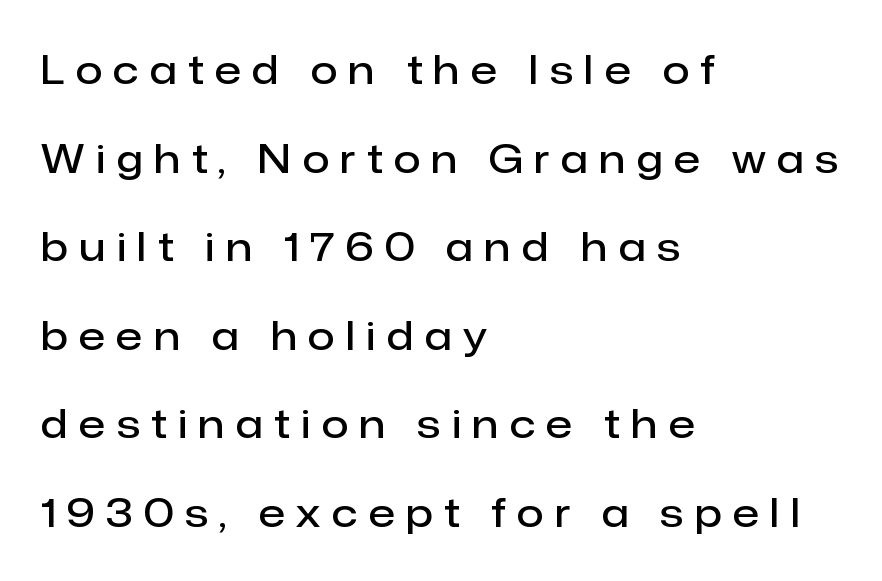
Which margin do the lines hug? The left one — the right edge is uneven. The rendering uses natural spacing where letterforms have individual widths. The face used here is a semibold: visibly heavier than regular, lighter than bold. In terms of posture, this sample is upright.
